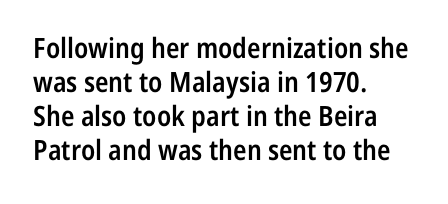
The image shows 28 px semibold, condensed sans-serif type, upright; set left-aligned, line spacing 1.21x, normal letter spacing, not underlined; low stroke contrast and a medium x-height.
